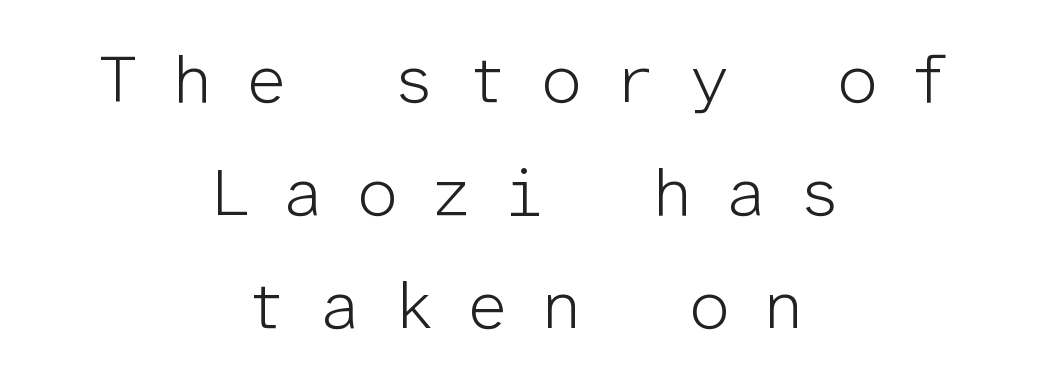
{"serif": "no", "italic": "no", "bold": "no", "weight": "light", "width": "normal", "stroke_contrast": "low", "x_height": "medium", "monospaced": "yes", "underline": "no", "align": "center", "line_spacing": "normal", "line_spacing_ratio": 1.69, "letter_spacing": "wide", "letter_spacing_em": 0.47, "glyph_px": 67}
